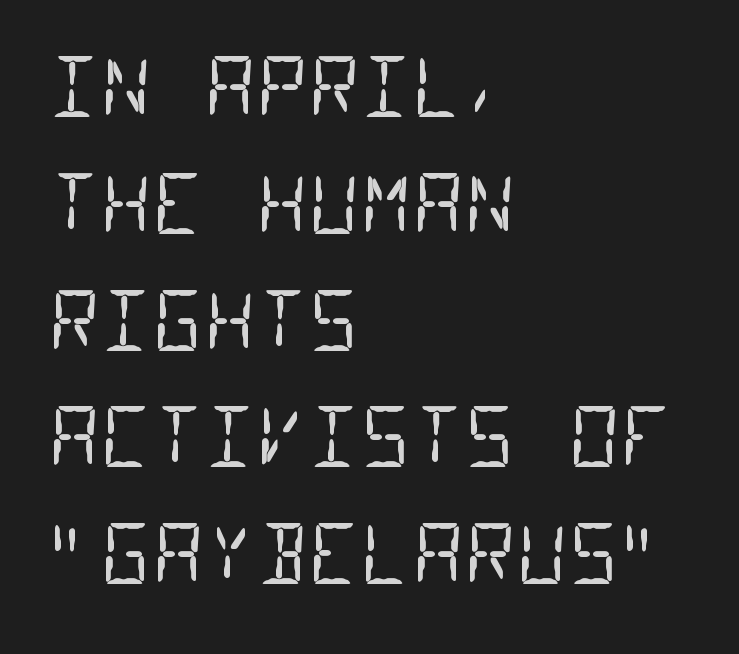
Q: Is the text bold? A: No.
Q: Is the typeface a serif or a sans-serif typeface? A: Sans-serif.
Q: Is the text underlined? A: No.
Q: How is the paragraph aligned? A: Left-aligned.
Q: Is the spacing between letters normal or unusually wide? A: Normal.
Q: Is the spacing between lines tight, normal or loose? A: Normal.
Q: Width (condensed, normal, or wide)? A: Condensed.
Q: Stroke contrast? A: Low.
Q: x-height? A: Large.
Q: Monospaced? A: Yes.
